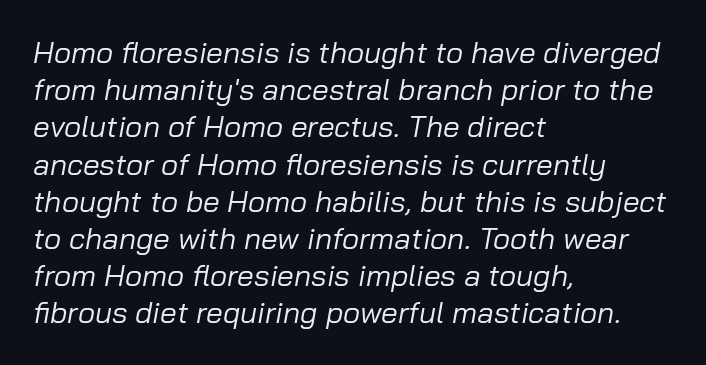
Characters follow at the spacing the type designer built in. The strokes are not fattened; the text isn't bold. Do the characters align in a grid? No, the font is proportional. Plain, unruled lines of type. The passage shown leans; its letterforms are oblique.
